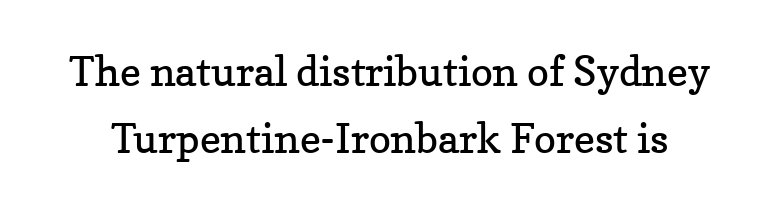
Q: Is the text bold? A: No.
Q: Is the text italic (slanted)? A: No, it is upright.
Q: Is the typeface a serif or a sans-serif typeface? A: Serif.
Q: Is the text underlined? A: No.
Q: Is the spacing between letters normal or unusually wide? A: Normal.
Q: Is the spacing between lines tight, normal or loose? A: Normal.
Q: Width (condensed, normal, or wide)? A: Normal.
Q: Stroke contrast? A: Low.
Q: x-height? A: Medium.
Q: Monospaced? A: No.
